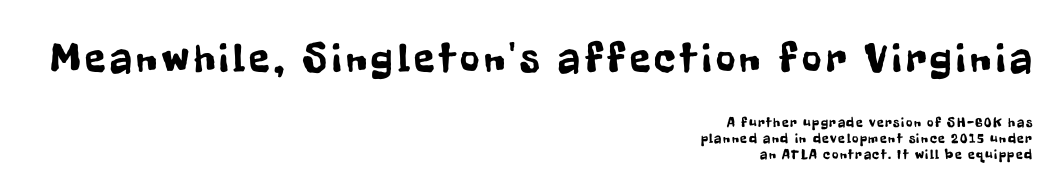
Q: Is the text italic (slanted)? A: No, it is upright.
Q: Is the typeface a serif or a sans-serif typeface? A: Sans-serif.
Q: Is the text underlined? A: No.
Q: How is the paragraph aligned? A: Right-aligned.
Q: Is the spacing between lines tight, normal or loose? A: Tight.
Q: Which block of text is set in a larger size, the first (top) or the second (bottom)? A: The first (top) one.
Q: Width (condensed, normal, or wide)? A: Condensed.
Q: Stroke contrast? A: Low.
Q: x-height? A: Medium.
Q: Monospaced? A: No.
